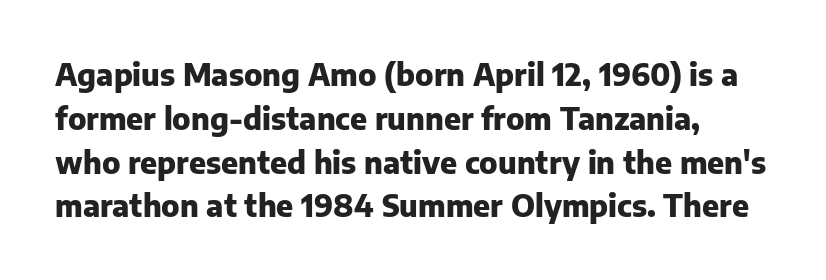
Pretty heavy lettering here — definitely bold. This sample uses plain, unmodified letter spacing. A normal amount of white space separates one row of letters from the next. Looks like regular typesetting: each glyph gets only the width it needs. The lettering holds an erect, upright posture throughout. Serifs: no, the terminals of the letterforms are clean.
